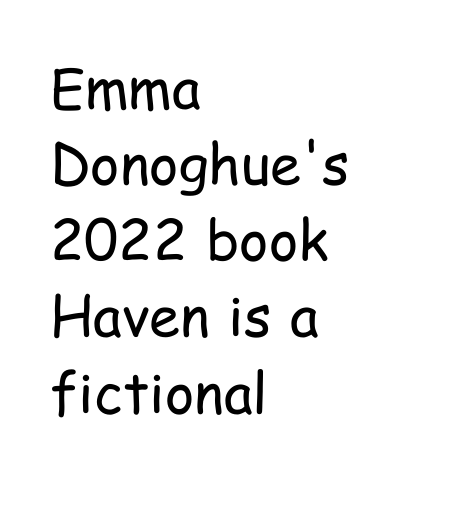
Q: Is the text bold? A: No.
Q: Is the text italic (slanted)? A: No, it is upright.
Q: Is the typeface a serif or a sans-serif typeface? A: Sans-serif.
Q: Is the text underlined? A: No.
Q: How is the paragraph aligned? A: Left-aligned.
Q: Is the spacing between letters normal or unusually wide? A: Normal.
Q: Is the spacing between lines tight, normal or loose? A: Normal.
Q: Width (condensed, normal, or wide)? A: Condensed.
Q: Stroke contrast? A: Low.
Q: x-height? A: Medium.
Q: Monospaced? A: No.
